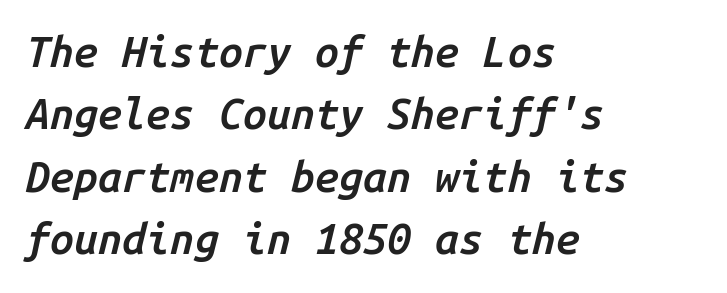
Q: Is the text bold? A: Semi-bold.
Q: Is the text italic (slanted)? A: Yes, it leans right by about 14 degrees.
Q: Is the text underlined? A: No.
Q: How is the paragraph aligned? A: Left-aligned.
Q: Is the spacing between letters normal or unusually wide? A: Normal.
Q: Is the spacing between lines tight, normal or loose? A: Normal.
Q: Width (condensed, normal, or wide)? A: Normal.
Q: Stroke contrast? A: Low.
Q: x-height? A: Medium.
Q: Monospaced? A: Yes.
